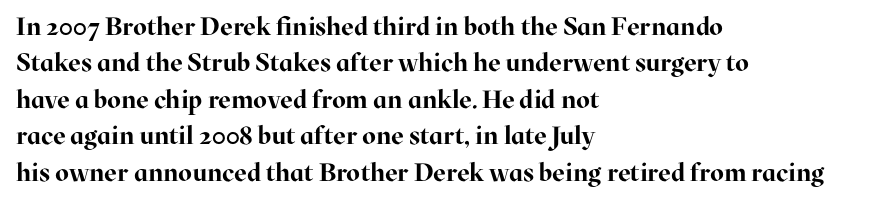
The letters are bold, with thick, heavy strokes. If you measured baseline to baseline, you'd find a middling distance. Posture: straight, roman, zero tilt. No word sits above an underline.
